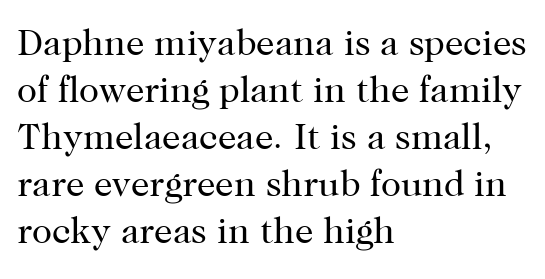
The image shows 37 px regular-weight serif type, upright; set left-aligned, normal line spacing (1.27x), normal letter spacing, not underlined; high stroke contrast and a medium x-height.
